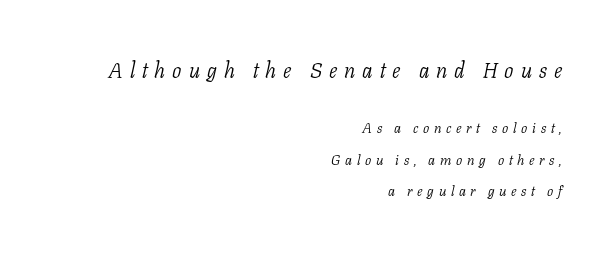
Q: Is the text bold? A: No.
Q: Is the text italic (slanted)? A: Yes, it leans right by about 11 degrees.
Q: Is the text underlined? A: No.
Q: How is the paragraph aligned? A: Right-aligned.
Q: Is the spacing between letters normal or unusually wide? A: Unusually wide.
Q: Is the spacing between lines tight, normal or loose? A: Loose.
Q: Which block of text is set in a larger size, the first (top) or the second (bottom)? A: The first (top) one.
